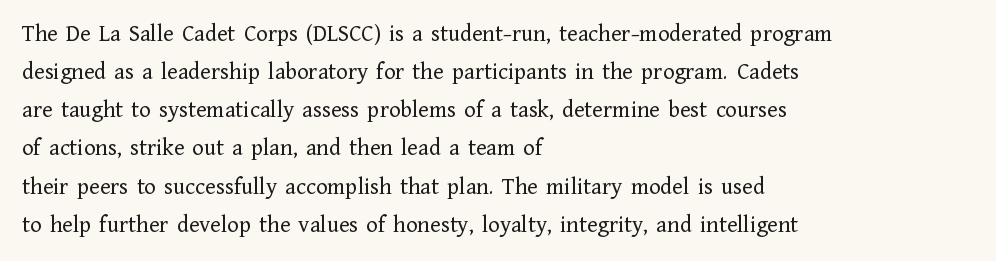
The image shows 24 px text type, upright; set left-aligned, normal line spacing (1.59x), normal letter spacing, not underlined.
